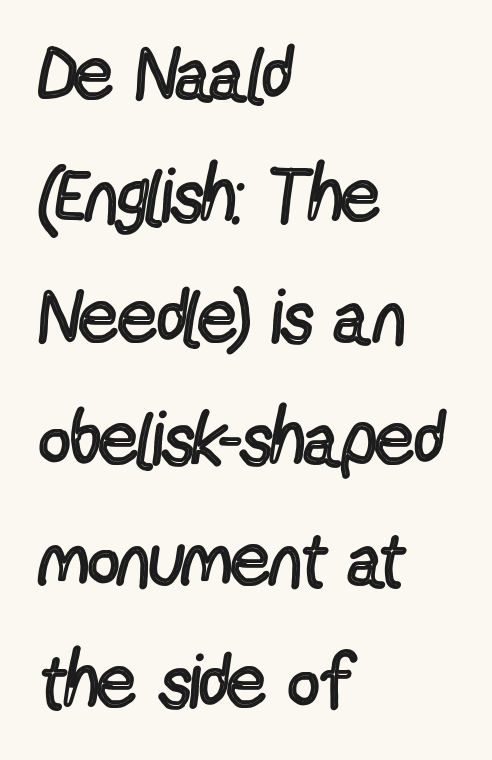
{"serif": "no", "bold": "no", "weight": "regular", "width": "condensed", "x_height": "medium", "monospaced": "no", "underline": "no", "align": "left", "line_spacing": "normal", "line_spacing_ratio": 1.6, "letter_spacing": "normal", "letter_spacing_em": 0.0, "glyph_px": 76}
